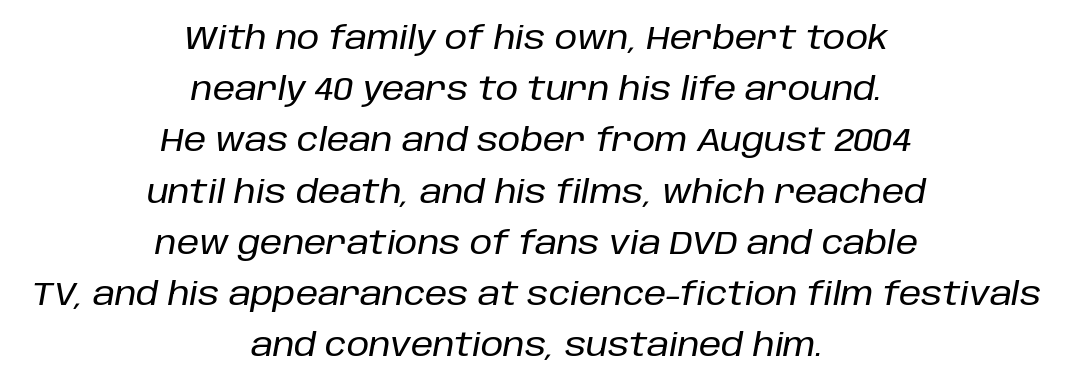
{"italic": "yes", "lean": "right", "slant_degrees": 10, "width": "normal", "stroke_contrast": "low", "x_height": "large", "monospaced": "no", "underline": "no", "align": "center", "line_spacing": "normal", "line_spacing_ratio": 1.6, "letter_spacing": "normal", "letter_spacing_em": 0.0, "glyph_px": 32}
